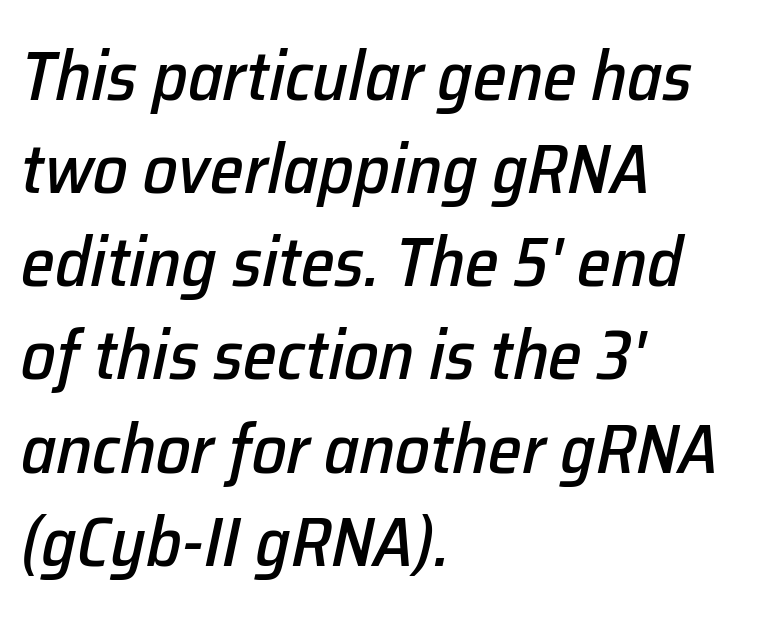
Students, observe: this is what conventionally led text looks like. Do the characters align in a grid? No, the font is proportional. Tall strokes in this sample are angled rather than plumb. Default kerning and tracking; the words read as compact shapes.
